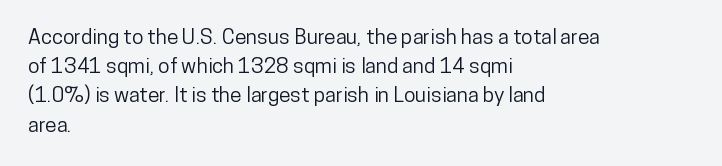
Q: Is the text italic (slanted)? A: No, it is upright.
Q: Is the text underlined? A: No.
Q: How is the paragraph aligned? A: Left-aligned.
Q: Is the spacing between letters normal or unusually wide? A: Normal.
Q: Is the spacing between lines tight, normal or loose? A: Normal.
